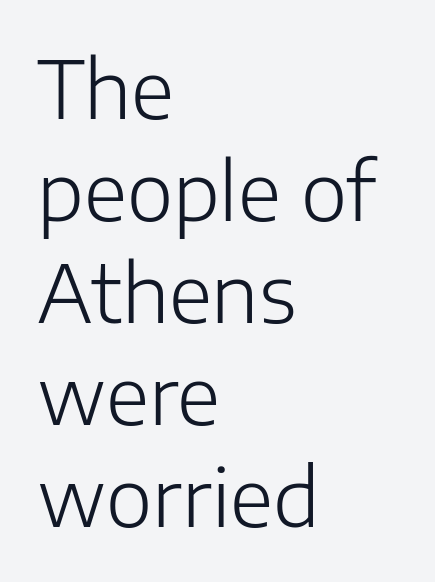
{"serif": "no", "italic": "no", "bold": "no", "weight": "light", "width": "normal", "stroke_contrast": "low", "x_height": "medium", "monospaced": "no", "underline": "no", "align": "left", "line_spacing": "normal", "line_spacing_ratio": 1.29, "letter_spacing": "normal", "letter_spacing_em": 0.0, "glyph_px": 79}
